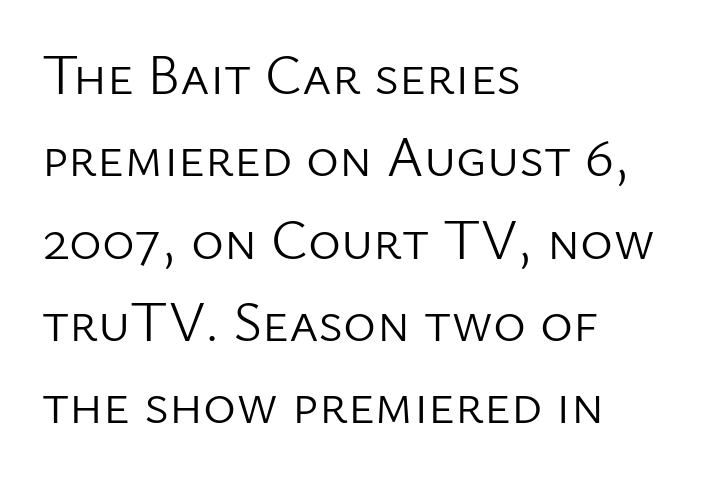
{"serif": "no", "italic": "no", "bold": "no", "weight": "light", "width": "normal", "stroke_contrast": "low", "x_height": "medium", "monospaced": "no", "underline": "no", "align": "left", "line_spacing": "normal", "line_spacing_ratio": 1.47, "letter_spacing": "normal", "letter_spacing_em": 0.0, "glyph_px": 56}
